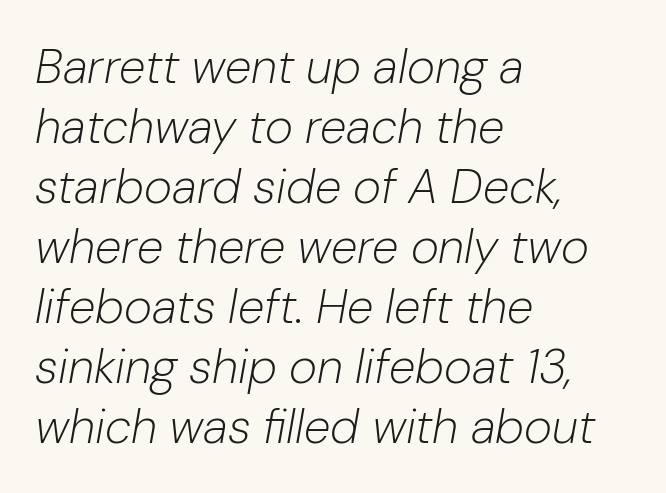
Beneath every word, the page is bare. Stems here are at most as thick as an everyday book face. Looking at the ascenders, they clearly lean. Leftover space on each line is placed entirely after the last word.
